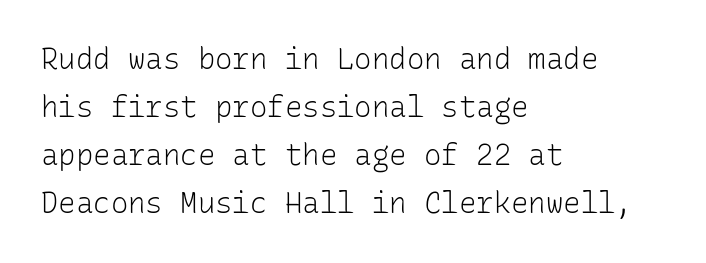
{"serif": "no", "italic": "no", "bold": "no", "weight": "light", "width": "normal", "stroke_contrast": "low", "x_height": "medium", "monospaced": "yes", "underline": "no", "align": "left", "line_spacing": "normal", "line_spacing_ratio": 1.66, "letter_spacing": "normal", "letter_spacing_em": 0.0, "glyph_px": 29}
